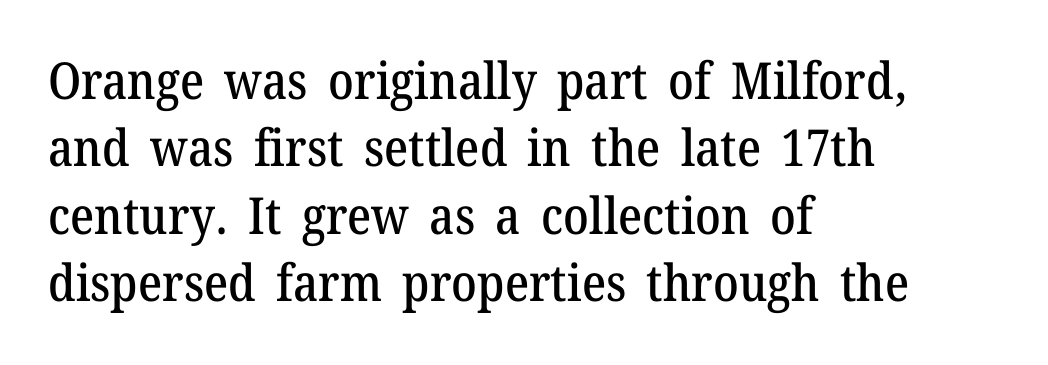
Q: Is the text italic (slanted)? A: No, it is upright.
Q: Is the typeface a serif or a sans-serif typeface? A: Serif.
Q: Is the text underlined? A: No.
Q: How is the paragraph aligned? A: Left-aligned.
Q: Is the spacing between letters normal or unusually wide? A: Normal.
Q: Is the spacing between lines tight, normal or loose? A: Normal.
Q: Width (condensed, normal, or wide)? A: Normal.
Q: Stroke contrast? A: Medium.
Q: x-height? A: Medium.
Q: Monospaced? A: No.
